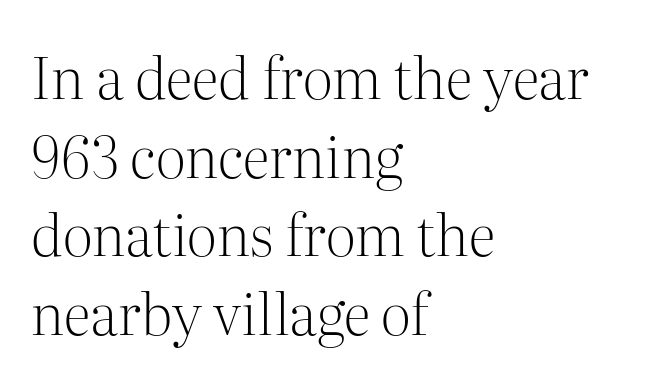
The image shows 57 px light serif type, upright; set left-aligned, normal line spacing (1.38x), normal letter spacing, not underlined; medium stroke contrast and a medium x-height.
